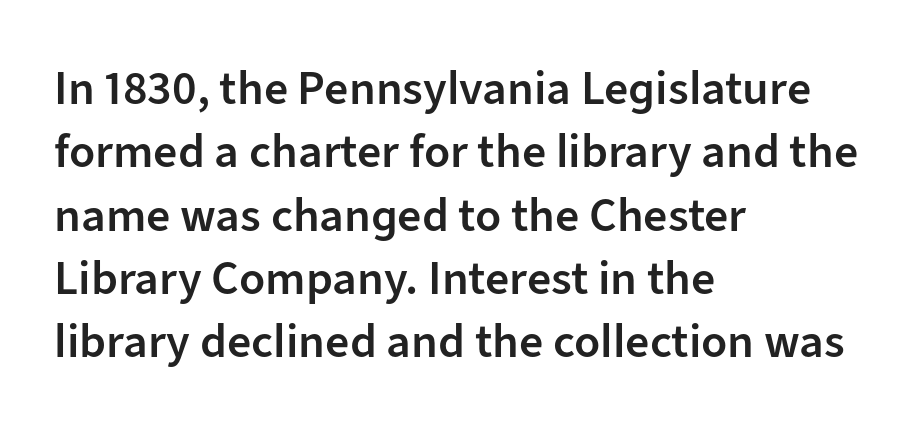
Q: Is the text bold? A: Semi-bold.
Q: Is the text italic (slanted)? A: No, it is upright.
Q: Is the typeface a serif or a sans-serif typeface? A: Sans-serif.
Q: Is the text underlined? A: No.
Q: How is the paragraph aligned? A: Left-aligned.
Q: Is the spacing between letters normal or unusually wide? A: Normal.
Q: Is the spacing between lines tight, normal or loose? A: Normal.
Q: Width (condensed, normal, or wide)? A: Normal.
Q: Stroke contrast? A: Low.
Q: x-height? A: Medium.
Q: Monospaced? A: No.
